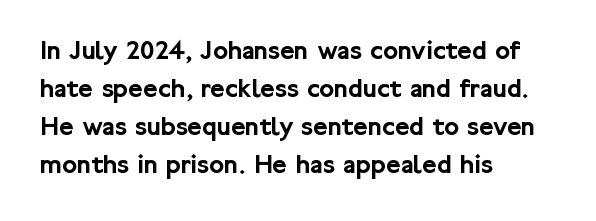
{"serif": "no", "italic": "no", "width": "normal", "stroke_contrast": "low", "x_height": "medium", "monospaced": "no", "underline": "no", "align": "left", "line_spacing": "normal", "line_spacing_ratio": 1.36, "letter_spacing": "normal", "letter_spacing_em": 0.0, "glyph_px": 28}
